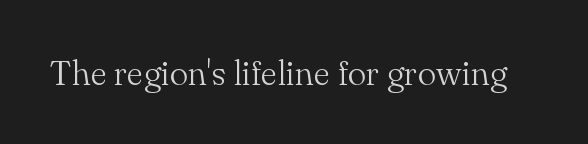
No word sits above an underline. Looks like regular typesetting: each glyph gets only the width it needs. Weight: not bold — regular or lighter. Unlike a clean sans, this face finishes its strokes with serifs.
